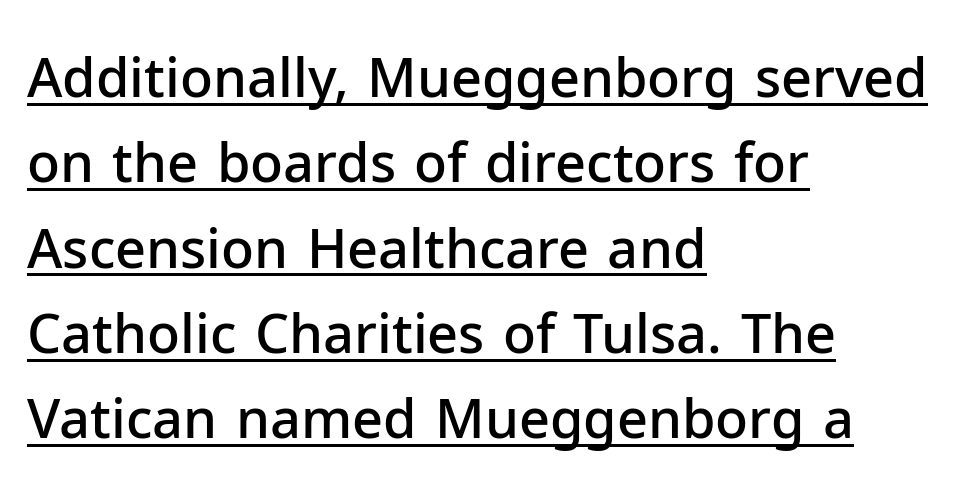
Notice how the stems are strictly vertical — no italics here. Look at the bottom of the vertical strokes: they stop flat, with no serifs. Emphasis is given by a line drawn under the lettering. A typesetter would call this leading conventional body-copy spacing. The letterforms sit shoulder to shoulder at normal distance. Typeset ragged right — the left edge is the straight one.
